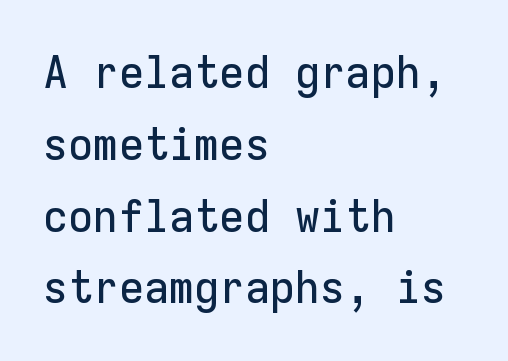
Q: Is the text italic (slanted)? A: No, it is upright.
Q: Is the typeface a serif or a sans-serif typeface? A: Sans-serif.
Q: Is the text underlined? A: No.
Q: How is the paragraph aligned? A: Left-aligned.
Q: Is the spacing between letters normal or unusually wide? A: Normal.
Q: Is the spacing between lines tight, normal or loose? A: Normal.
Q: Width (condensed, normal, or wide)? A: Normal.
Q: Stroke contrast? A: Low.
Q: x-height? A: Medium.
Q: Monospaced? A: Yes.
